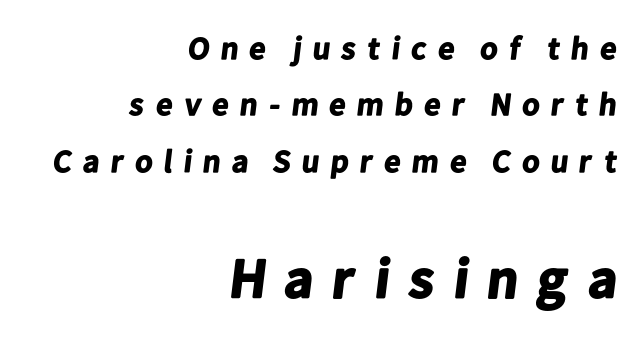
Q: Is the text bold? A: Yes.
Q: Is the typeface a serif or a sans-serif typeface? A: Sans-serif.
Q: Is the text underlined? A: No.
Q: How is the paragraph aligned? A: Right-aligned.
Q: Is the spacing between letters normal or unusually wide? A: Unusually wide.
Q: Which block of text is set in a larger size, the first (top) or the second (bottom)? A: The second (bottom) one.
Q: Width (condensed, normal, or wide)? A: Normal.
Q: Stroke contrast? A: Low.
Q: x-height? A: Medium.
Q: Monospaced? A: No.
